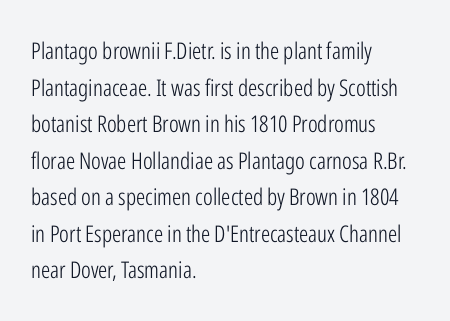
Notice how descenders clear the ascenders below comfortably — that's standard leading. Heft: none added — not bold. Posture: upright roman. The tracking reads as untouched default to a designer's eye. If you drew a ruler down the left edge, every line would touch it.
